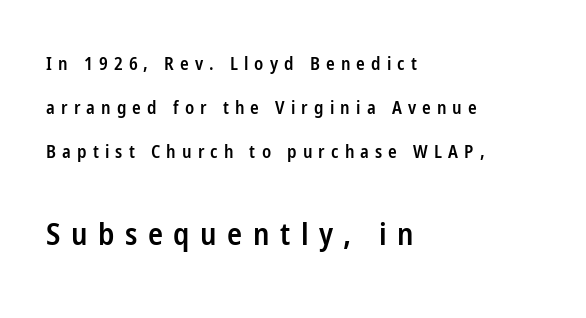
The passage shown is not underscored anywhere. I'd describe the lettering as semibold — firm but not a full bold. Visually the block forms a straight wall on the left and a jagged coastline on the right. Rendered with straight, roman letterforms.
